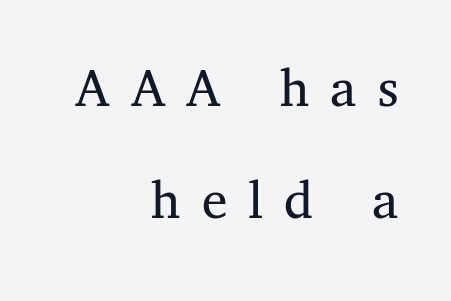
Right-aligned paragraph, ragged on the left. These lines stand farther apart than default settings would place them. The space directly below the letters is spotless. The letters carry serifs — small finishing strokes at the ends of their stems.
